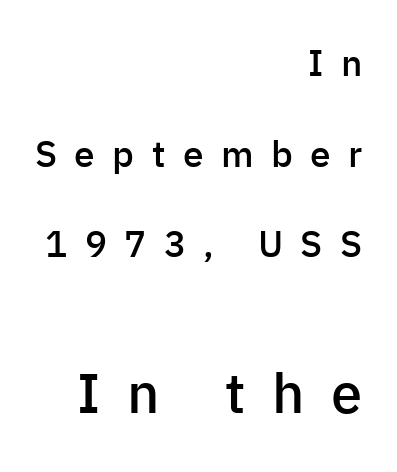
The letters stand upright; this is a roman face. Note the varied advance widths — an 'i' is clearly narrower than an 'm'. This block would shrink considerably if given ordinary leading; it's expanded now. Bold? Not quite — semibold, heavier than regular but stopping short.
